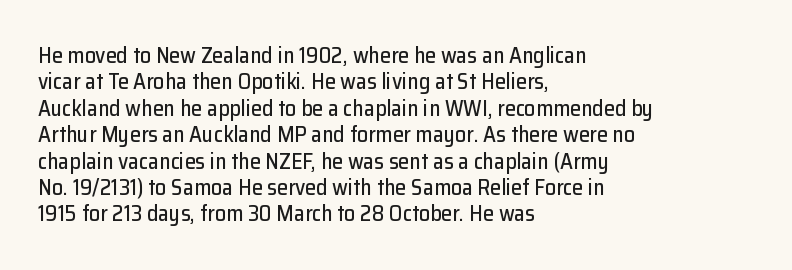
{"italic": "no", "underline": "no", "align": "left", "line_spacing_ratio": 1.2, "letter_spacing": "normal", "letter_spacing_em": 0.0, "glyph_px": 22}
